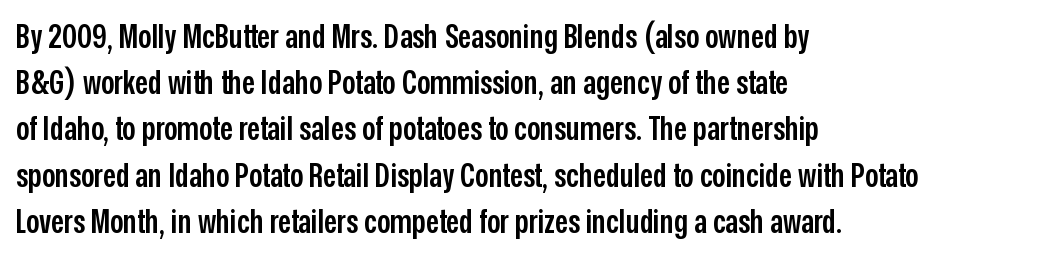
Check the space under the baseline: it is left empty. The designer went with a sans here, leaving each stem footless. The letters advance in unequal steps, a hallmark of proportional type. Normally led — the rows are evenly, conventionally spaced. Spacing between characters is what you'd get straight out of the box.
